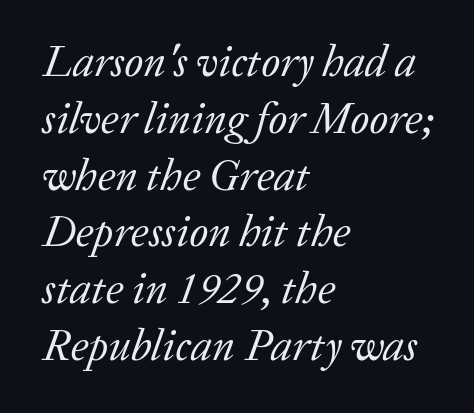
The image shows 44 px regular-weight serif type, italic (leaning right); set left-aligned, normal line spacing (1.29x), normal letter spacing, not underlined; low stroke contrast and a medium x-height.
